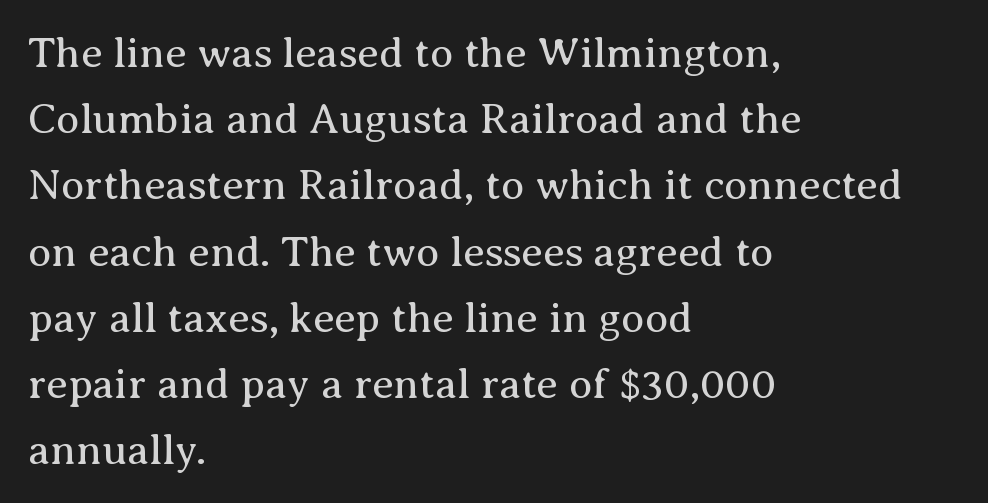
Q: Is the text bold? A: No.
Q: Is the text italic (slanted)? A: No, it is upright.
Q: Is the typeface a serif or a sans-serif typeface? A: Serif.
Q: Is the text underlined? A: No.
Q: How is the paragraph aligned? A: Left-aligned.
Q: Is the spacing between letters normal or unusually wide? A: Normal.
Q: Is the spacing between lines tight, normal or loose? A: Normal.
Q: Width (condensed, normal, or wide)? A: Normal.
Q: Stroke contrast? A: Medium.
Q: x-height? A: Medium.
Q: Monospaced? A: No.
